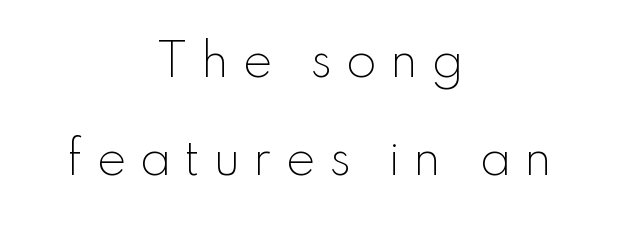
{"serif": "no", "italic": "no", "bold": "no", "weight": "light", "width": "normal", "stroke_contrast": "low", "x_height": "small", "monospaced": "no", "underline": "no", "align": "center", "line_spacing": "loose", "line_spacing_ratio": 2.17, "letter_spacing": "wide", "letter_spacing_em": 0.29, "glyph_px": 45}
